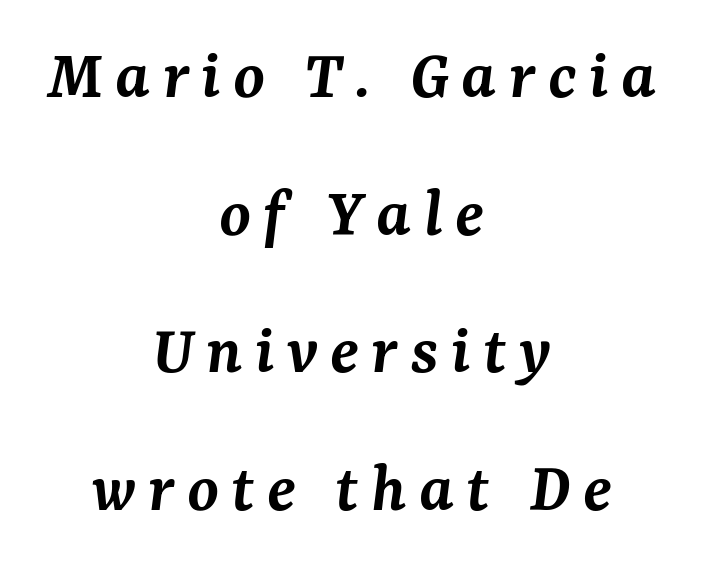
This rendering employs a face with finishing strokes, i.e., a serif. Strokes here are thickened, but only to semibold level. Just letters on the line, the space beneath them empty. Is the block centered? Yes — each line is placed symmetrically about the middle. The whole block is typeset with a tilt. Successive baselines arrive slowly, with a big drop between each.
